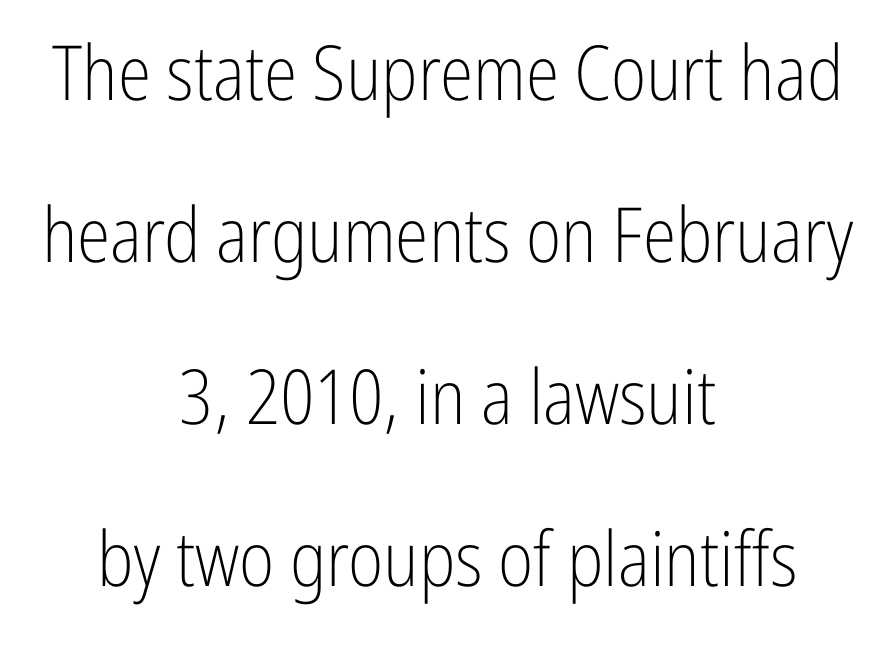
Teacher's note: observe the equal gaps on both sides — that is centered alignment. Descenders are the only things crossing below the line. Tracking value appears to be zero — textbook default spacing. This is not heavy type; no bold has been used.
